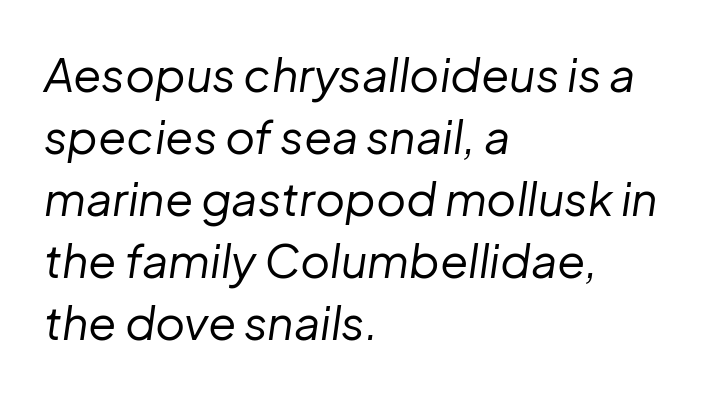
If you measured baseline to baseline, you'd find a middling distance. In terms of posture, this sample is oblique. A quiet, ordinary-to-light weight characterises the typeface. Caption: standard tracking, unaltered. Typeset ragged right — the left edge is the straight one. Do the characters align in a grid? No, the font is proportional.
